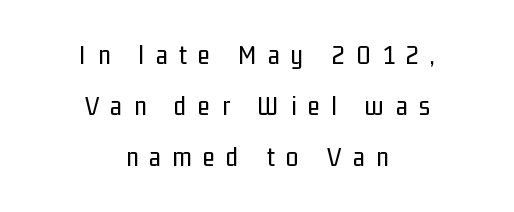
A light-to-regular cut is what we see here. Each row of text sits above clean, open space. Note the varied advance widths — an 'i' is clearly narrower than an 'm'. Is the block centered? Yes — each line is placed symmetrically about the middle.
